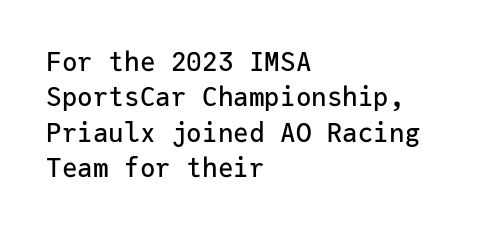
The image shows 26 px text type, upright; set left-aligned, normal line spacing (1.36x), normal letter spacing, not underlined.
